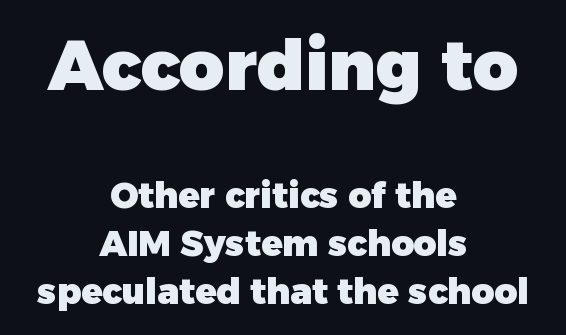
The rendering uses a moderate line-height, typical for paragraphs. Spacing verdict: proportional, widths tailored to each character. This rendering features lettering with no underline. Two sizes are in play, and the larger belongs to the first block.
